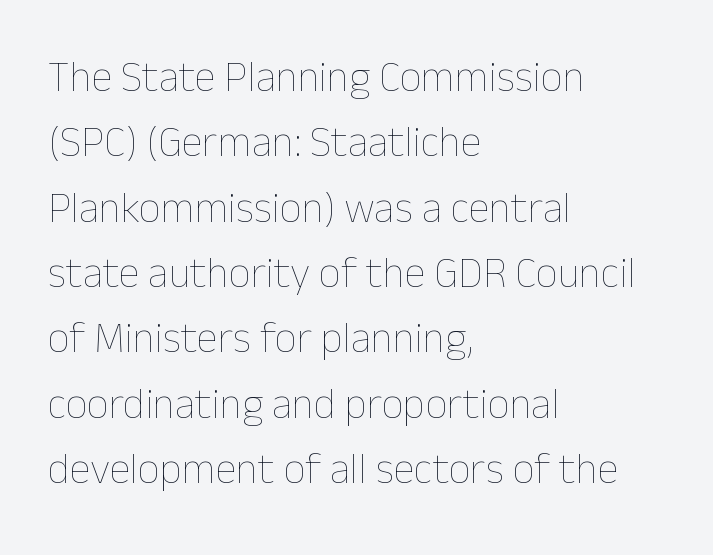
The image shows 43 px thin type, upright; set left-aligned, normal line spacing (1.52x), normal letter spacing, not underlined; low stroke contrast and a medium x-height.
